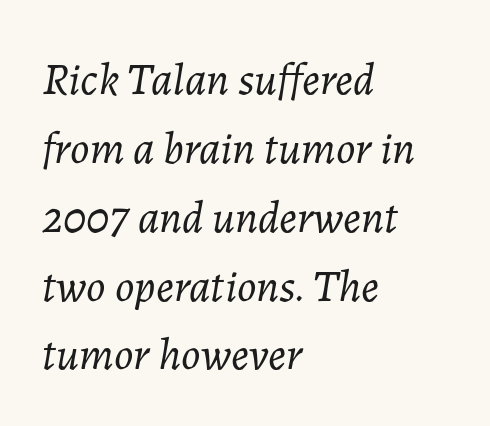
The image shows 45 px light type, italic (leaning right); set left-aligned, normal line spacing (1.53x), normal letter spacing, not underlined; low stroke contrast and a medium x-height.
